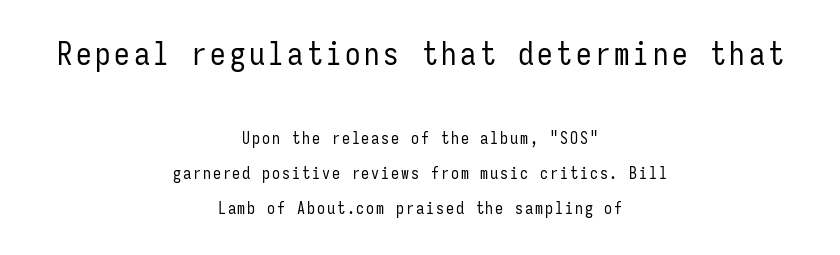
Q: Is the text bold? A: No.
Q: Is the text italic (slanted)? A: No, it is upright.
Q: Is the typeface a serif or a sans-serif typeface? A: Sans-serif.
Q: Is the text underlined? A: No.
Q: How is the paragraph aligned? A: Centered.
Q: Is the spacing between lines tight, normal or loose? A: Loose.
Q: Which block of text is set in a larger size, the first (top) or the second (bottom)? A: The first (top) one.
Q: Width (condensed, normal, or wide)? A: Condensed.
Q: Stroke contrast? A: Low.
Q: x-height? A: Medium.
Q: Monospaced? A: Yes.
